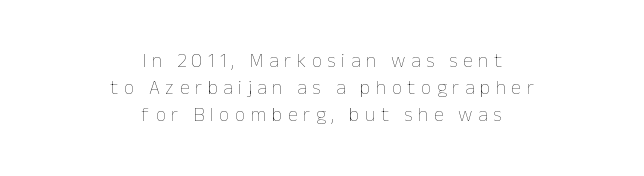
The image shows 20 px text type, upright; set centered, normal line spacing (1.34x), unusually wide letter spacing (+0.28 em), not underlined.
